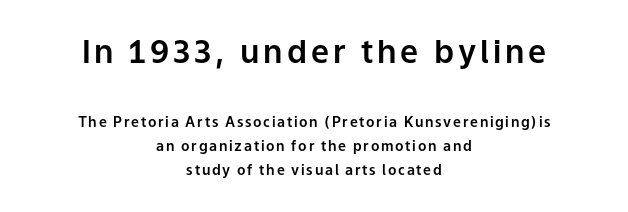
The image shows 32 px sans-serif type, upright; set centered, line spacing 1.73x, not underlined; the first (top) block is 2.29x larger; low stroke contrast and a medium x-height.
